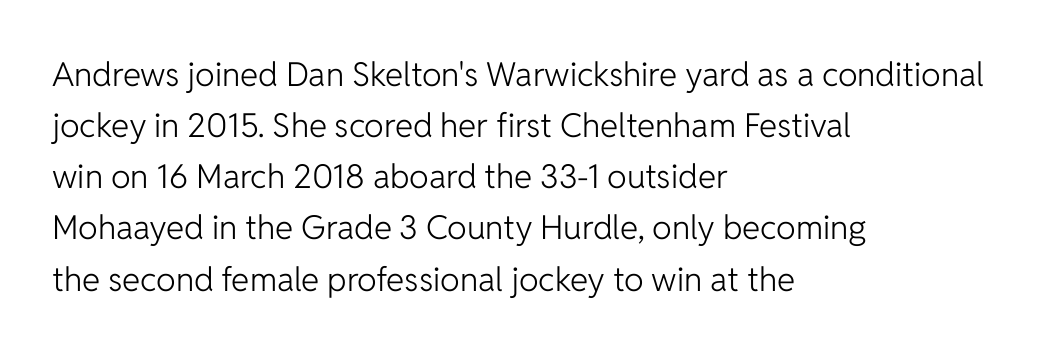
Each letter keeps its own natural width here, so spacing adapts to shape. Horizontally, the lines are justified to the leading edge only. The type sits square on the baseline with zero lean. Glance below the letters and you will spot only blank space.
